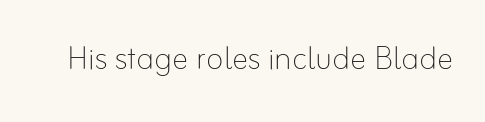
The image shows 41 px thin type, upright; set normal letter spacing, not underlined; low stroke contrast and a small x-height.
